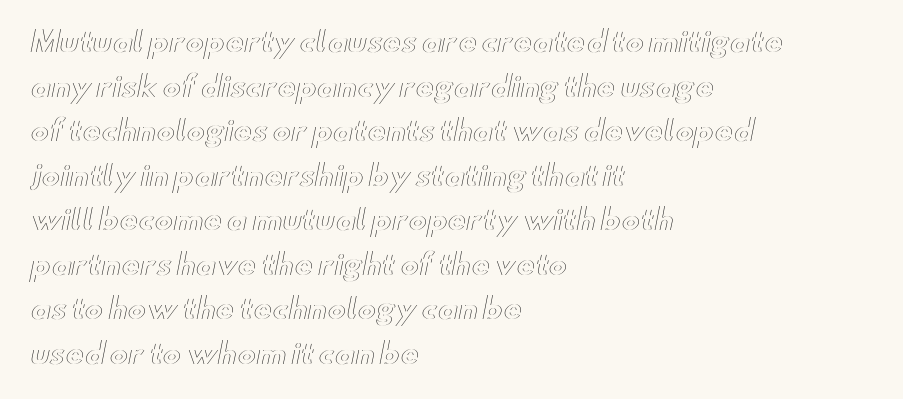
The image shows 28 px wide type; set left-aligned, normal line spacing (1.59x), normal letter spacing, not underlined; a small x-height.
